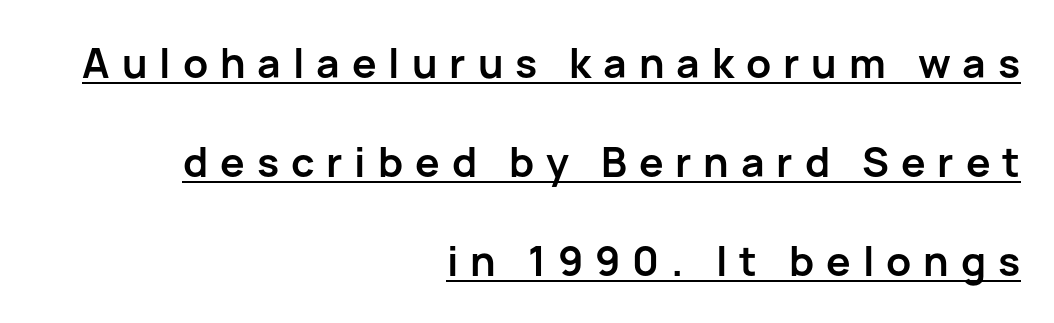
{"serif": "no", "italic": "no", "bold": "yes", "weight": "semibold", "width": "normal", "stroke_contrast": "low", "x_height": "medium", "monospaced": "no", "underline": "yes", "align": "right", "line_spacing": "loose", "line_spacing_ratio": 2.41, "letter_spacing": "wide", "letter_spacing_em": 0.29, "glyph_px": 41}
